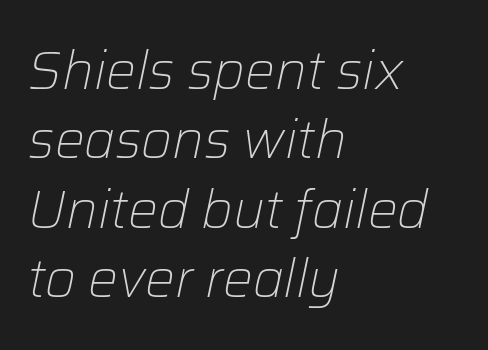
{"italic": "yes", "lean": "right", "slant_degrees": 12, "bold": "no", "weight": "light", "width": "normal", "stroke_contrast": "low", "x_height": "medium", "monospaced": "no", "underline": "no", "align": "left", "line_spacing": "normal", "line_spacing_ratio": 1.31, "letter_spacing": "normal", "letter_spacing_em": 0.0, "glyph_px": 53}
